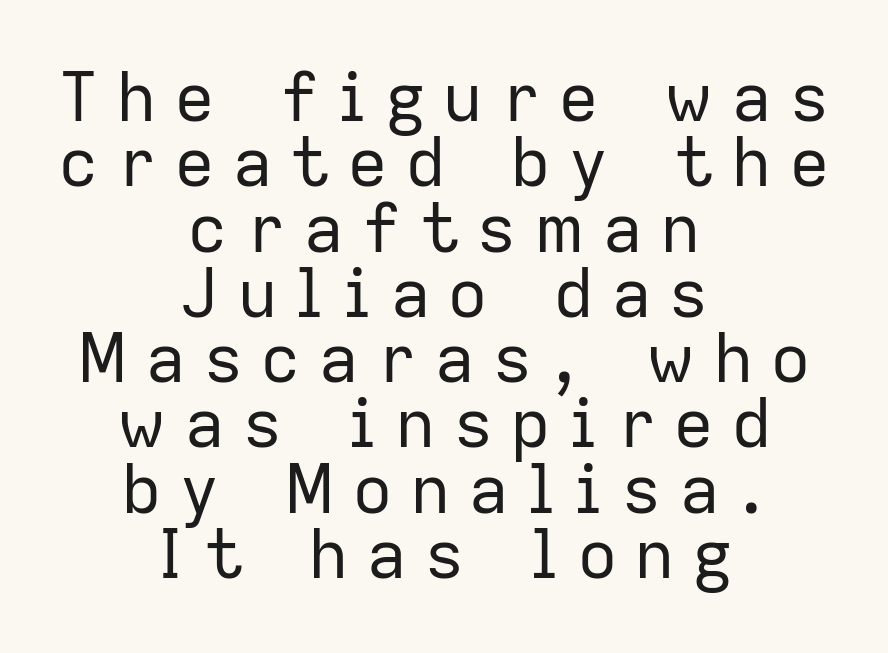
{"serif": "no", "italic": "no", "bold": "no", "weight": "regular", "width": "normal", "stroke_contrast": "low", "x_height": "medium", "monospaced": "no", "underline": "no", "align": "center", "line_spacing": "tight", "line_spacing_ratio": 0.96, "letter_spacing": "wide", "letter_spacing_em": 0.25, "glyph_px": 68}
